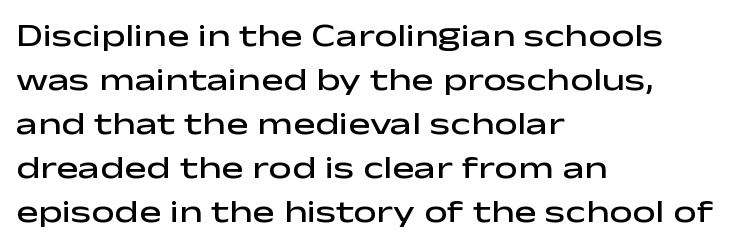
Q: Is the text bold? A: Semi-bold.
Q: Is the text italic (slanted)? A: No, it is upright.
Q: Is the typeface a serif or a sans-serif typeface? A: Sans-serif.
Q: Is the text underlined? A: No.
Q: How is the paragraph aligned? A: Left-aligned.
Q: Is the spacing between letters normal or unusually wide? A: Normal.
Q: Is the spacing between lines tight, normal or loose? A: Normal.
Q: Width (condensed, normal, or wide)? A: Wide.
Q: Stroke contrast? A: Low.
Q: x-height? A: Medium.
Q: Monospaced? A: No.
